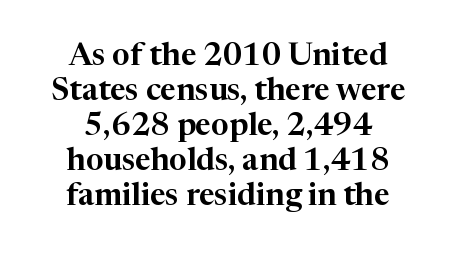
{"serif": "yes", "italic": "no", "width": "normal", "stroke_contrast": "high", "x_height": "medium", "monospaced": "no", "underline": "no", "line_spacing": "tight", "line_spacing_ratio": 1.13, "letter_spacing": "normal", "letter_spacing_em": 0.0, "glyph_px": 31}
